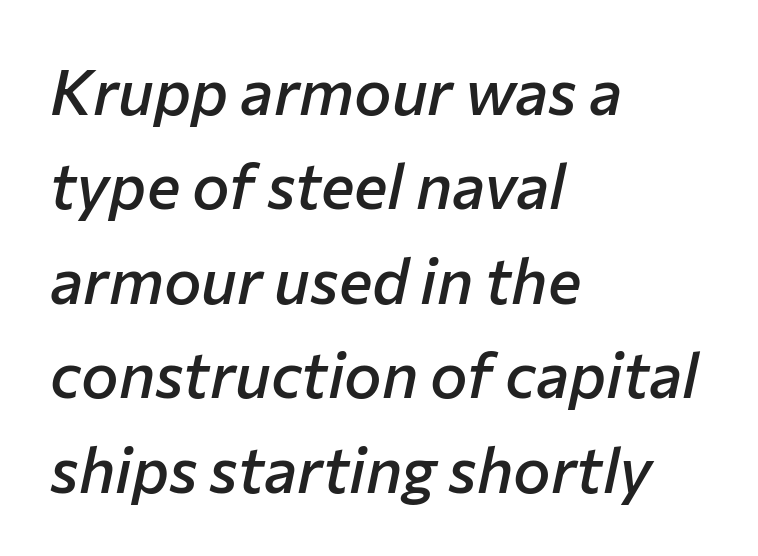
Character widths vary here, with narrow letters taking less room than wide ones. One glance says typical: line gaps are just what's usual. Observe the ordinary spacing: letters are neighbours, not strangers. Compared with an ordinary text face, these strokes are moderately heavier — a semibold.
